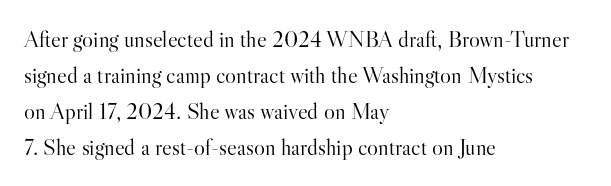
{"italic": "no", "bold": "no", "underline": "no", "align": "left", "line_spacing": "normal", "line_spacing_ratio": 1.56, "letter_spacing": "normal", "letter_spacing_em": 0.0, "glyph_px": 23}
